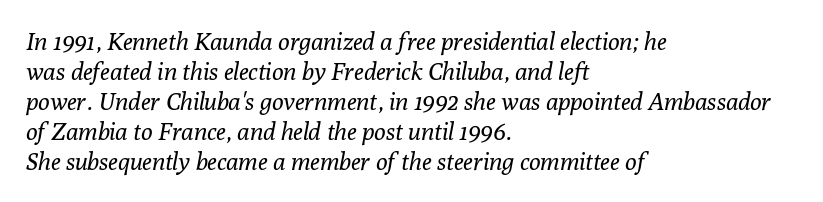
{"italic": "yes", "lean": "right", "slant_degrees": 10, "bold": "no", "underline": "no", "align": "left", "line_spacing": "normal", "line_spacing_ratio": 1.25, "letter_spacing": "normal", "letter_spacing_em": 0.0, "glyph_px": 24}
